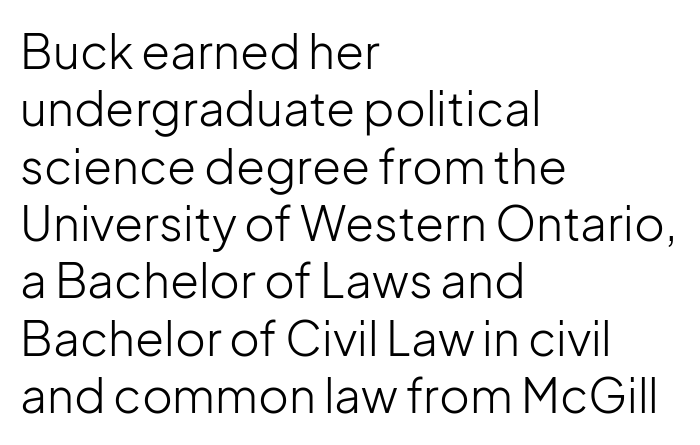
Q: Is the text bold? A: No.
Q: Is the text italic (slanted)? A: No, it is upright.
Q: Is the typeface a serif or a sans-serif typeface? A: Sans-serif.
Q: Is the text underlined? A: No.
Q: How is the paragraph aligned? A: Left-aligned.
Q: Is the spacing between letters normal or unusually wide? A: Normal.
Q: Width (condensed, normal, or wide)? A: Normal.
Q: Stroke contrast? A: Low.
Q: x-height? A: Medium.
Q: Monospaced? A: No.
